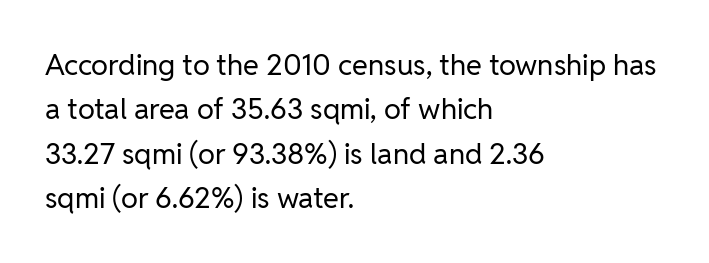
Q: Is the text bold? A: No.
Q: Is the text italic (slanted)? A: No, it is upright.
Q: Is the typeface a serif or a sans-serif typeface? A: Sans-serif.
Q: Is the text underlined? A: No.
Q: How is the paragraph aligned? A: Left-aligned.
Q: Is the spacing between letters normal or unusually wide? A: Normal.
Q: Is the spacing between lines tight, normal or loose? A: Normal.
Q: Width (condensed, normal, or wide)? A: Normal.
Q: Stroke contrast? A: Low.
Q: x-height? A: Medium.
Q: Monospaced? A: No.
